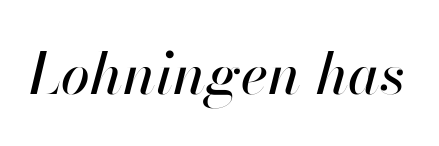
The image shows 58 px text type, italic (leaning right); set normal letter spacing, not underlined; high stroke contrast and a small x-height.
